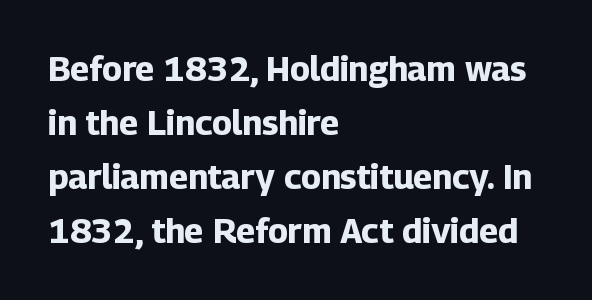
Q: Is the text bold? A: Yes.
Q: Is the text italic (slanted)? A: No, it is upright.
Q: Is the typeface a serif or a sans-serif typeface? A: Sans-serif.
Q: Is the text underlined? A: No.
Q: How is the paragraph aligned? A: Left-aligned.
Q: Is the spacing between letters normal or unusually wide? A: Normal.
Q: Is the spacing between lines tight, normal or loose? A: Normal.
Q: Width (condensed, normal, or wide)? A: Normal.
Q: Stroke contrast? A: Low.
Q: x-height? A: Medium.
Q: Monospaced? A: No.
